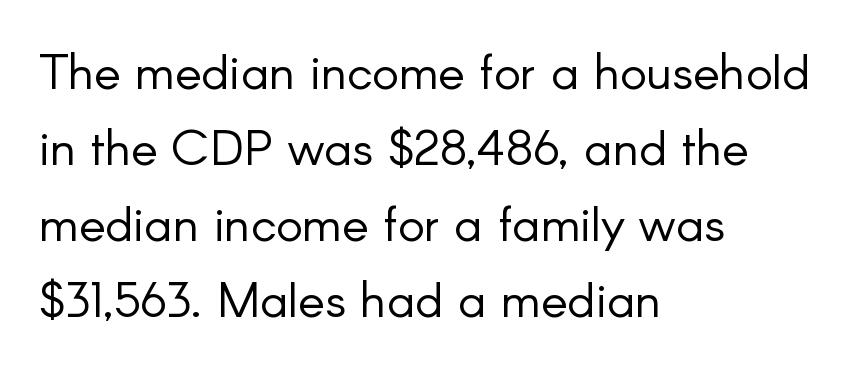
{"serif": "no", "italic": "no", "bold": "no", "weight": "light", "width": "normal", "stroke_contrast": "low", "x_height": "small", "monospaced": "no", "underline": "no", "align": "left", "line_spacing": "normal", "line_spacing_ratio": 1.52, "letter_spacing": "normal", "letter_spacing_em": 0.0, "glyph_px": 50}
